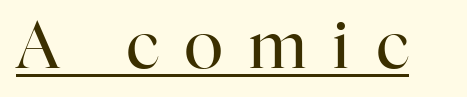
Are there feet on the stems? There are — it's a serif. Underlined type. This rendering widens character spacing well past its baseline value. Looks like regular typesetting: each glyph gets only the width it needs. Posture: vertical.
